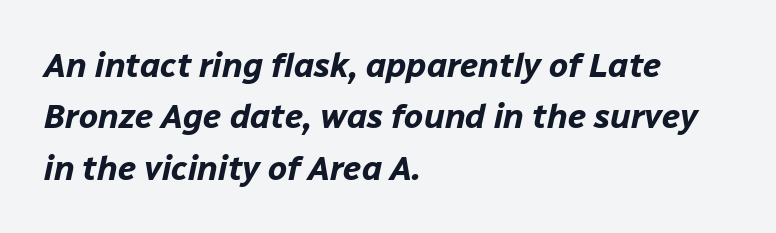
Q: Is the text bold? A: Yes.
Q: Is the text italic (slanted)? A: Yes, it leans right by about 12 degrees.
Q: Is the text underlined? A: No.
Q: How is the paragraph aligned? A: Left-aligned.
Q: Is the spacing between letters normal or unusually wide? A: Normal.
Q: Is the spacing between lines tight, normal or loose? A: Normal.
Q: Width (condensed, normal, or wide)? A: Normal.
Q: Stroke contrast? A: Low.
Q: x-height? A: Medium.
Q: Monospaced? A: No.
